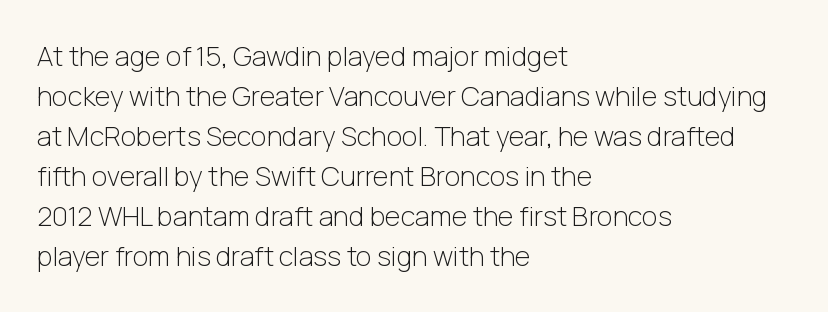
The image shows 27 px text type, upright; set left-aligned, normal line spacing (1.48x), normal letter spacing, not underlined.
